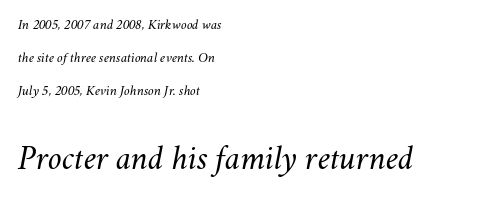
It's the slanting kind of type. Horizontal alignment here is leftward, the default for most running prose. A typesetter would call this proportional, since set widths differ per character. No extra tracking has been applied to these lines.
